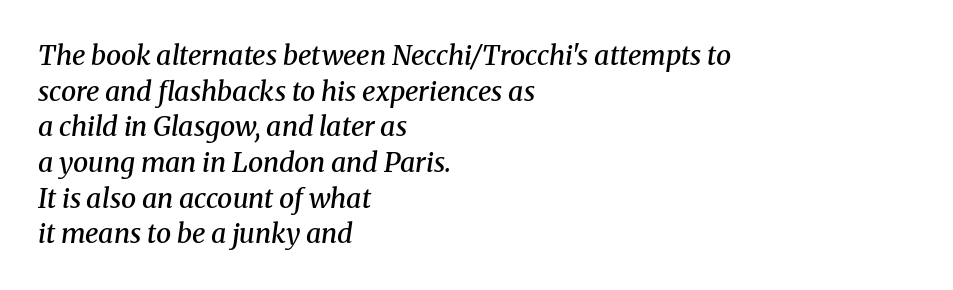
Q: Is the text bold? A: Semi-bold.
Q: Is the text italic (slanted)? A: Yes, it leans right by about 8 degrees.
Q: Is the text underlined? A: No.
Q: How is the paragraph aligned? A: Left-aligned.
Q: Is the spacing between letters normal or unusually wide? A: Normal.
Q: Is the spacing between lines tight, normal or loose? A: Normal.
